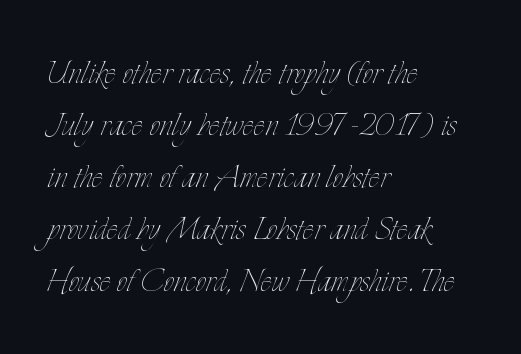
Q: Is the text bold? A: No.
Q: Is the text italic (slanted)? A: Yes.
Q: Is the text underlined? A: No.
Q: How is the paragraph aligned? A: Left-aligned.
Q: Is the spacing between letters normal or unusually wide? A: Normal.
Q: Width (condensed, normal, or wide)? A: Condensed.
Q: Stroke contrast? A: Low.
Q: x-height? A: Small.
Q: Monospaced? A: No.
